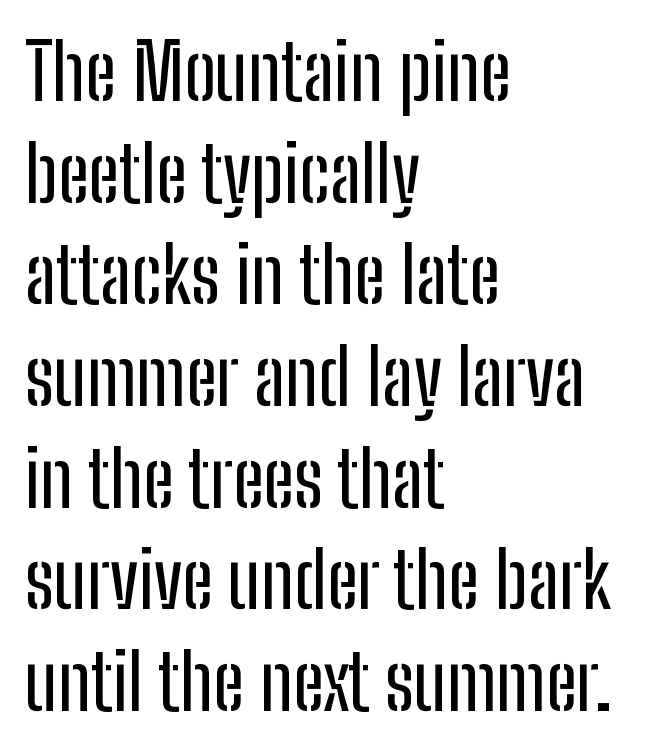
{"serif": "no", "italic": "no", "width": "condensed", "stroke_contrast": "low", "x_height": "medium", "monospaced": "no", "underline": "no", "align": "left", "line_spacing": "normal", "line_spacing_ratio": 1.32, "letter_spacing": "normal", "letter_spacing_em": 0.0, "glyph_px": 77}
